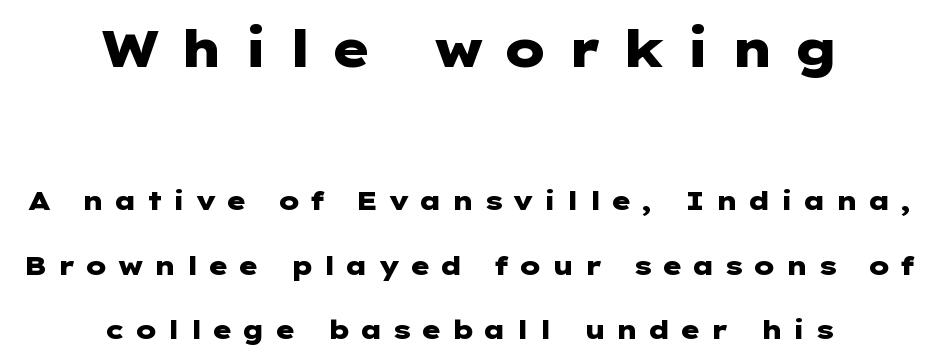
{"serif": "no", "italic": "no", "bold": "yes", "weight": "heavy", "width": "wide", "stroke_contrast": "low", "x_height": "medium", "underline": "no", "align": "center", "line_spacing": "loose", "line_spacing_ratio": 2.49, "letter_spacing": "wide", "letter_spacing_em": 0.35, "larger_block": "first", "size_ratio": 1.96, "glyph_px": 51}
